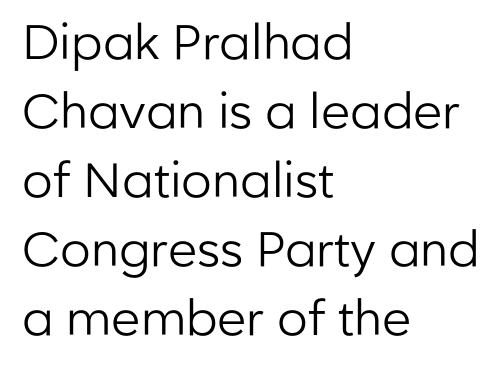
The image shows 48 px regular-weight sans-serif type, upright; set left-aligned, normal line spacing (1.44x), normal letter spacing, not underlined; low stroke contrast and a medium x-height.
